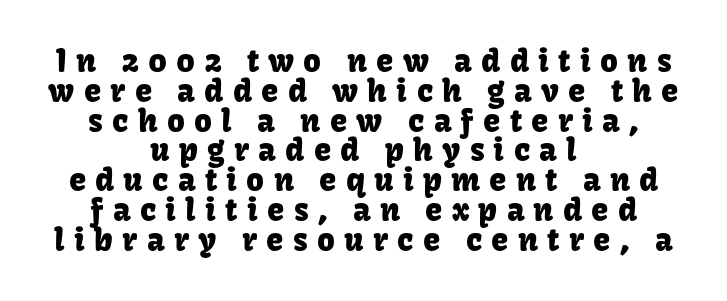
Q: Is the text italic (slanted)? A: No, it is upright.
Q: Is the typeface a serif or a sans-serif typeface? A: Sans-serif.
Q: Is the text underlined? A: No.
Q: How is the paragraph aligned? A: Centered.
Q: Is the spacing between letters normal or unusually wide? A: Unusually wide.
Q: Is the spacing between lines tight, normal or loose? A: Tight.
Q: Width (condensed, normal, or wide)? A: Normal.
Q: Stroke contrast? A: Low.
Q: x-height? A: Medium.
Q: Monospaced? A: No.
